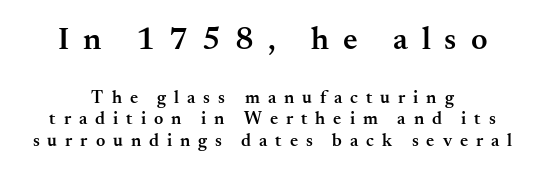
Q: Is the text bold? A: Semi-bold.
Q: Is the text italic (slanted)? A: No, it is upright.
Q: Is the typeface a serif or a sans-serif typeface? A: Serif.
Q: Is the text underlined? A: No.
Q: How is the paragraph aligned? A: Centered.
Q: Is the spacing between letters normal or unusually wide? A: Unusually wide.
Q: Which block of text is set in a larger size, the first (top) or the second (bottom)? A: The first (top) one.
Q: Width (condensed, normal, or wide)? A: Normal.
Q: Stroke contrast? A: Medium.
Q: x-height? A: Small.
Q: Monospaced? A: No.
